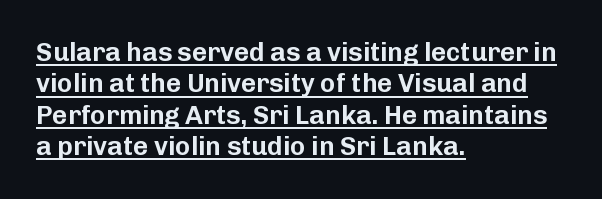
The typesetter chose a ragged-right arrangement here. Posture: upright roman. Notice how a bar underscores the lettering throughout. Default kerning and tracking; the words read as compact shapes.
